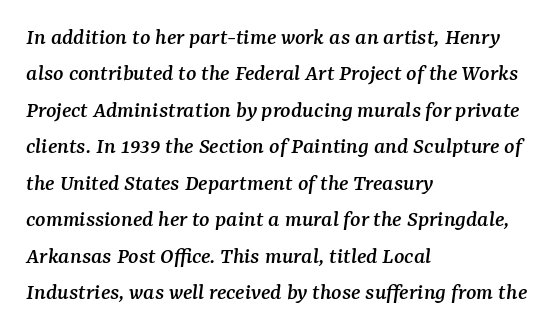
Q: Is the text italic (slanted)? A: Yes, it leans right by about 7 degrees.
Q: Is the text underlined? A: No.
Q: How is the paragraph aligned? A: Left-aligned.
Q: Is the spacing between letters normal or unusually wide? A: Normal.
Q: Is the spacing between lines tight, normal or loose? A: Normal.
